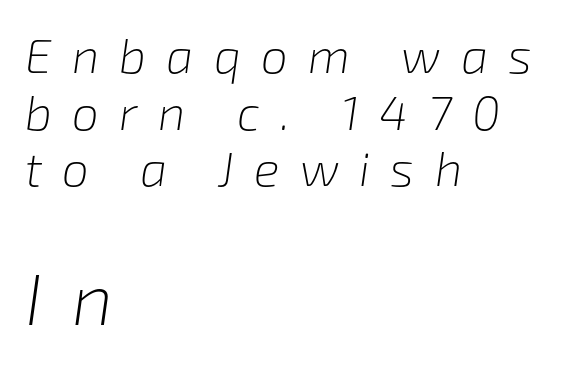
Q: Is the text bold? A: No.
Q: Is the text italic (slanted)? A: Yes, it leans right by about 8 degrees.
Q: Is the text underlined? A: No.
Q: How is the paragraph aligned? A: Left-aligned.
Q: Is the spacing between letters normal or unusually wide? A: Unusually wide.
Q: Which block of text is set in a larger size, the first (top) or the second (bottom)? A: The second (bottom) one.
Q: Width (condensed, normal, or wide)? A: Normal.
Q: Stroke contrast? A: Low.
Q: x-height? A: Medium.
Q: Monospaced? A: No.
